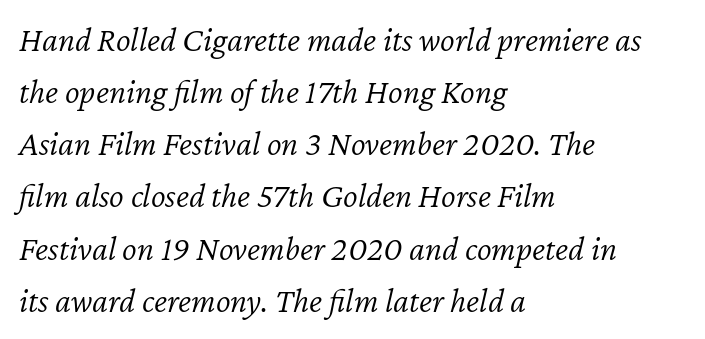
Q: Is the text bold? A: No.
Q: Is the text italic (slanted)? A: Yes, it leans right by about 12 degrees.
Q: Is the text underlined? A: No.
Q: How is the paragraph aligned? A: Left-aligned.
Q: Is the spacing between letters normal or unusually wide? A: Normal.
Q: Is the spacing between lines tight, normal or loose? A: Normal.
Q: Width (condensed, normal, or wide)? A: Normal.
Q: Stroke contrast? A: Low.
Q: x-height? A: Medium.
Q: Monospaced? A: No.
